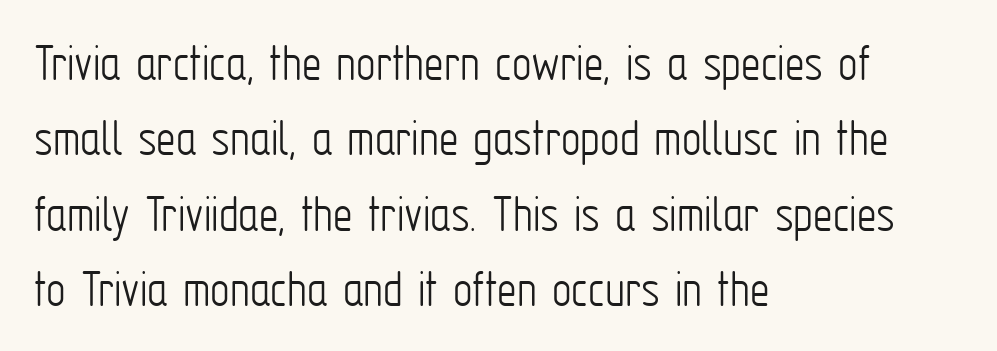
A sans-serif font was chosen for this passage. Evenly set lines give the paragraph a standard silhouette. Does the copy run flush right? No — it runs flush left. The letters stand straight up with perfectly vertical stems. The typeface has the unassuming heft of standard copy or less. Character widths vary here, with narrow letters taking less room than wide ones.
